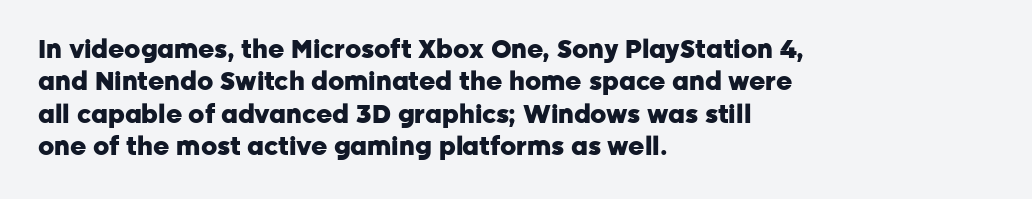
A typesetter would mark this as roman, not italic. The strokes are fattened all the way to bold. Beneath every word, the page is bare. The letters sit at their default tracking, neither squeezed nor spread. Notice how the passage keeps a crisp vertical edge on the left only. The lines sit at an ordinary, default distance from one another.
